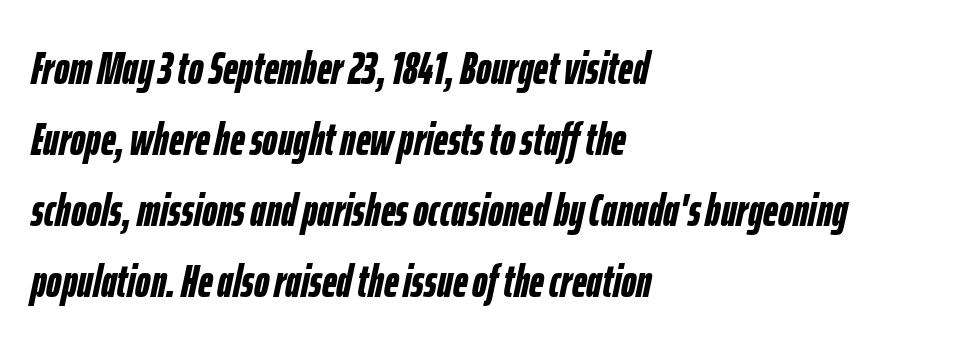
Q: Is the text bold? A: Yes.
Q: Is the text italic (slanted)? A: Yes, it leans right by about 12 degrees.
Q: Is the text underlined? A: No.
Q: How is the paragraph aligned? A: Left-aligned.
Q: Is the spacing between letters normal or unusually wide? A: Normal.
Q: Is the spacing between lines tight, normal or loose? A: Normal.
Q: Width (condensed, normal, or wide)? A: Condensed.
Q: Stroke contrast? A: Low.
Q: x-height? A: Medium.
Q: Monospaced? A: No.
